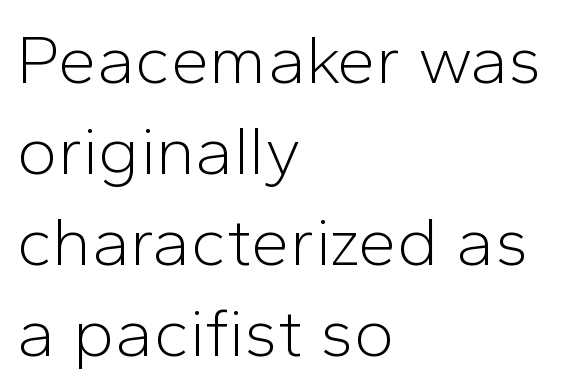
{"serif": "no", "italic": "no", "bold": "no", "weight": "light", "width": "normal", "stroke_contrast": "low", "x_height": "medium", "monospaced": "no", "underline": "no", "align": "left", "line_spacing": "normal", "line_spacing_ratio": 1.32, "letter_spacing": "normal", "letter_spacing_em": 0.0, "glyph_px": 69}
